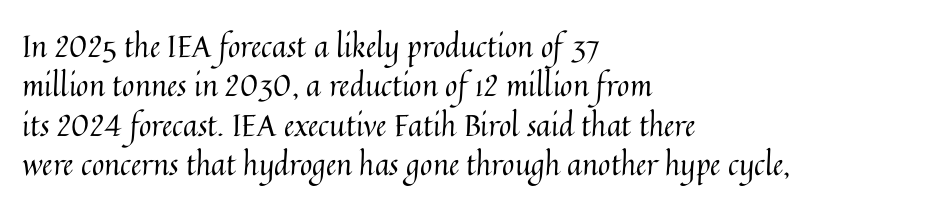
The image shows 30 px regular-weight type; set left-aligned, normal line spacing (1.31x), normal letter spacing, not underlined; medium stroke contrast and a medium x-height.
